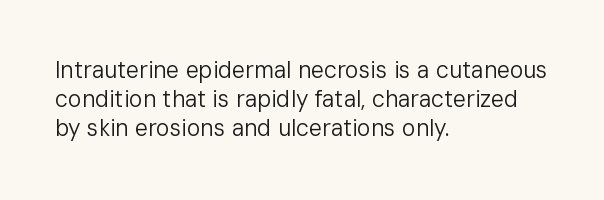
{"italic": "no", "bold": "no", "underline": "no", "align": "left", "line_spacing": "normal", "line_spacing_ratio": 1.27, "letter_spacing": "normal", "letter_spacing_em": 0.0, "glyph_px": 23}
